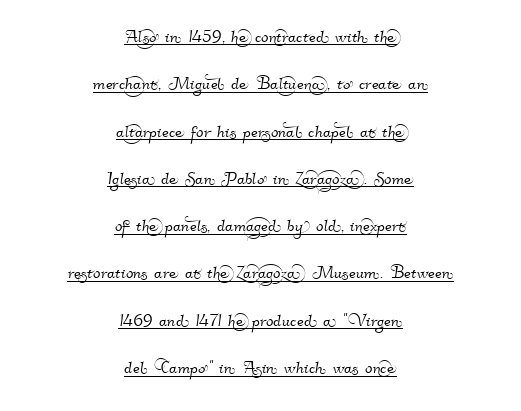
{"underline": "yes", "align": "center", "line_spacing": "loose", "line_spacing_ratio": 2.15, "letter_spacing": "normal", "letter_spacing_em": 0.0, "glyph_px": 22}
